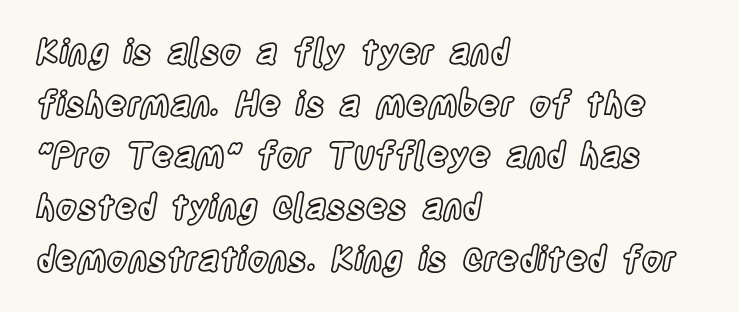
The image shows 34 px condensed type; set left-aligned, normal line spacing (1.52x), normal letter spacing, not underlined; a large x-height.
